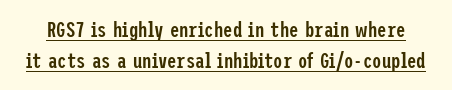
The gaps between neighbouring characters are ordinary and unremarkable. Tall strokes in this sample are plumb rather than angled. Heft: intermediate — a semibold. Decoration check: the copy is underlined. Compared with typical paragraphs, the rows here are spaced about the same.
